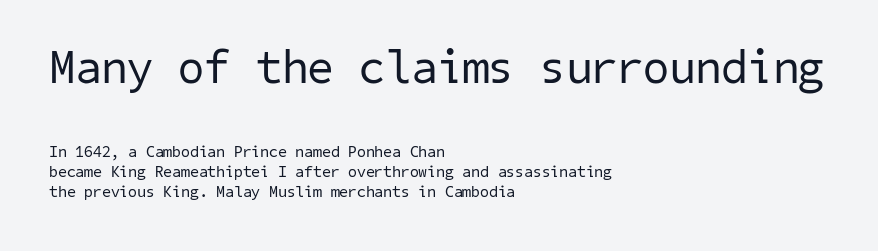
{"serif": "no", "bold": "no", "weight": "regular", "width": "normal", "stroke_contrast": "low", "x_height": "medium", "underline": "no", "align": "left", "line_spacing": "normal", "line_spacing_ratio": 1.25, "letter_spacing": "normal", "letter_spacing_em": 0.0, "larger_block": "first", "size_ratio": 2.94, "glyph_px": 47}
